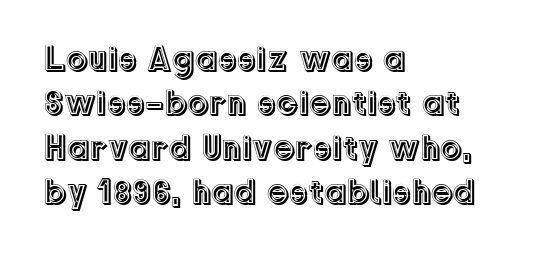
{"italic": "no", "width": "normal", "x_height": "medium", "monospaced": "no", "underline": "no", "align": "left", "line_spacing": "normal", "line_spacing_ratio": 1.27, "letter_spacing": "normal", "letter_spacing_em": 0.0, "glyph_px": 35}
